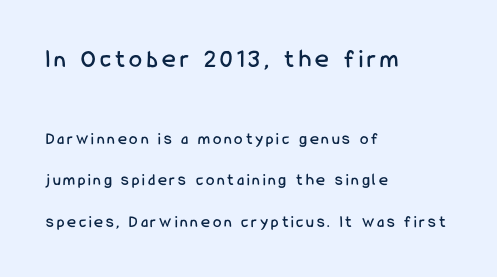
Q: Is the text italic (slanted)? A: No, it is upright.
Q: Is the text underlined? A: No.
Q: How is the paragraph aligned? A: Left-aligned.
Q: Is the spacing between lines tight, normal or loose? A: Loose.
Q: Which block of text is set in a larger size, the first (top) or the second (bottom)? A: The first (top) one.
